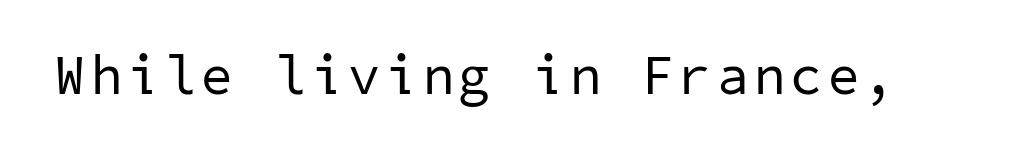
{"serif": "no", "bold": "no", "weight": "regular", "width": "normal", "stroke_contrast": "low", "x_height": "medium", "underline": "no", "glyph_px": 55}
